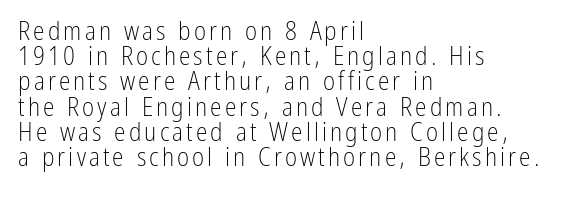
Upright lettering throughout. Leading is clearly below the norm, producing a dense column. The strip under each line holds only bare page. The font is comparable to plain body text, perhaps lighter.
